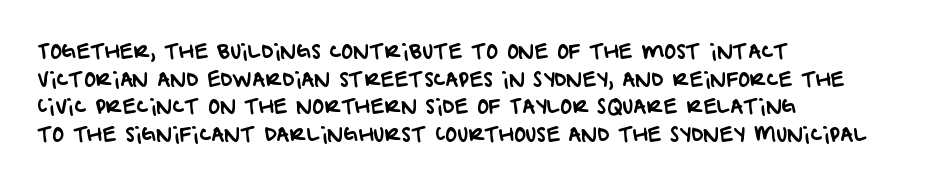
The baseline area is clear. Does extra space separate the letters? No, they use regular spacing. The passage is arranged the way most books set body copy — flush left. Honestly, the row spacing looks completely unremarkable.
